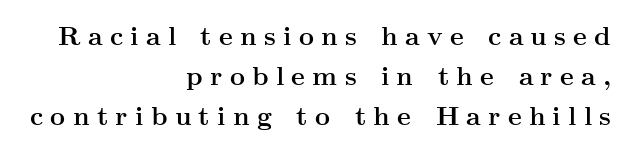
{"italic": "no", "bold": "yes", "underline": "no", "align": "right", "line_spacing": "normal", "line_spacing_ratio": 1.53, "letter_spacing": "wide", "letter_spacing_em": 0.28, "glyph_px": 26}
